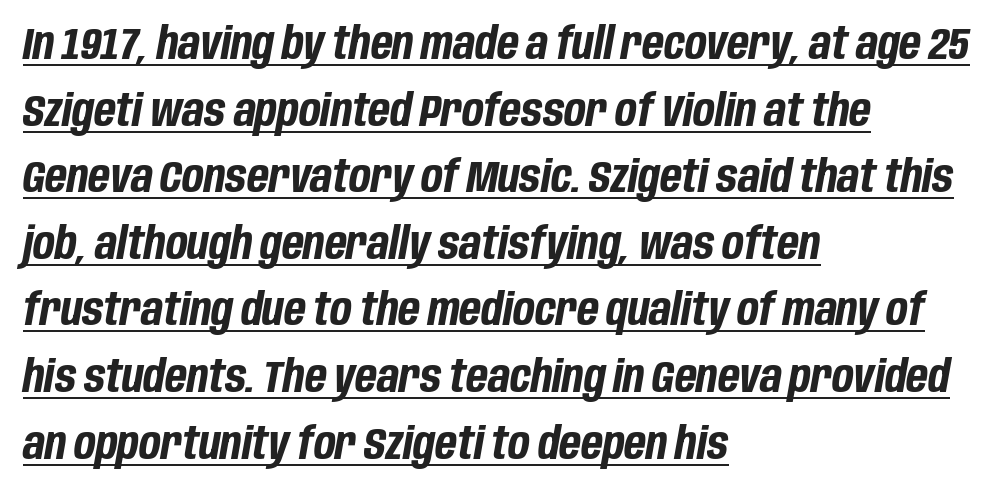
{"italic": "yes", "lean": "right", "slant_degrees": 10, "bold": "yes", "weight": "bold", "width": "condensed", "stroke_contrast": "low", "x_height": "large", "monospaced": "no", "underline": "yes", "align": "left", "line_spacing": "normal", "line_spacing_ratio": 1.48, "letter_spacing": "normal", "letter_spacing_em": 0.0, "glyph_px": 45}
